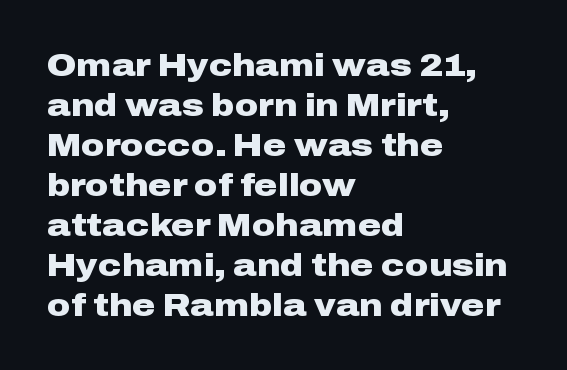
{"serif": "no", "italic": "no", "bold": "yes", "weight": "heavy", "width": "wide", "stroke_contrast": "low", "x_height": "medium", "monospaced": "no", "underline": "no", "align": "left", "line_spacing": "normal", "line_spacing_ratio": 1.25, "letter_spacing": "normal", "letter_spacing_em": 0.0, "glyph_px": 32}
